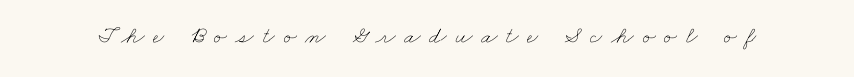
Q: Is the text bold? A: No.
Q: Is the text underlined? A: No.
Q: Is the spacing between letters normal or unusually wide? A: Unusually wide.
